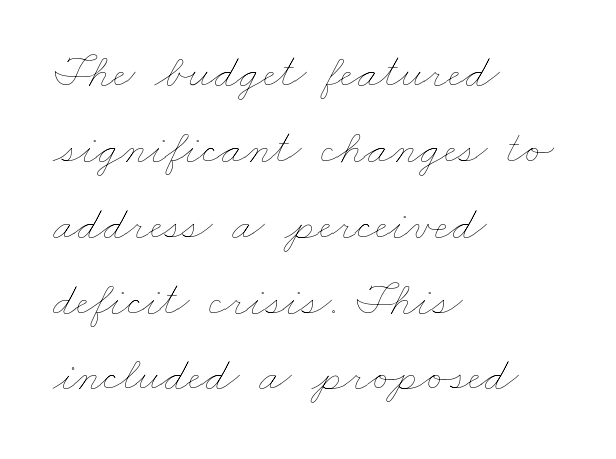
{"bold": "no", "weight": "thin", "width": "wide", "stroke_contrast": "low", "x_height": "small", "monospaced": "no", "underline": "no", "align": "left", "line_spacing": "normal", "line_spacing_ratio": 1.58, "letter_spacing": "normal", "letter_spacing_em": 0.0, "glyph_px": 48}
